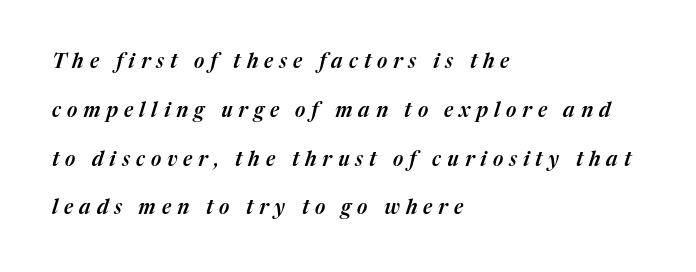
{"italic": "yes", "lean": "right", "slant_degrees": 17, "underline": "no", "align": "left", "line_spacing": "loose", "line_spacing_ratio": 2.44, "letter_spacing": "wide", "letter_spacing_em": 0.3, "glyph_px": 20}
